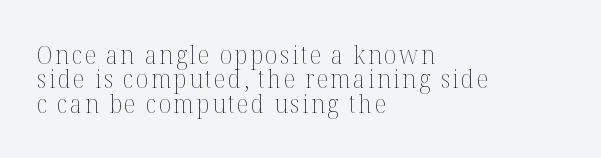
Quick note: interline space is minimal. A bare baseline throughout the passage. The rendering anchors every line to the left-hand side. The font's upright variant was chosen for this text. The letterforms sit at book weight or below.
